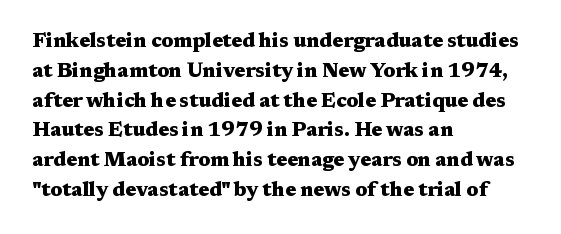
The image shows 20 px bold type, upright; set left-aligned, normal line spacing (1.49x), normal letter spacing, not underlined.
